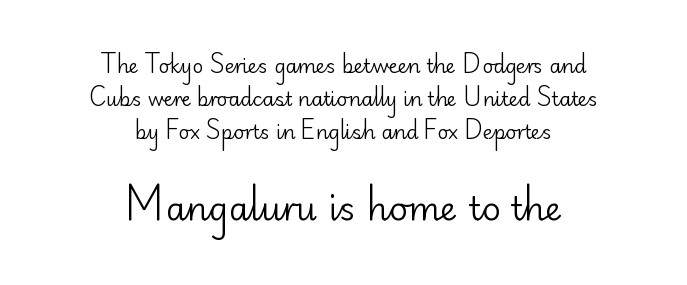
Q: Is the text bold? A: No.
Q: Is the text italic (slanted)? A: No, it is upright.
Q: Is the typeface a serif or a sans-serif typeface? A: Sans-serif.
Q: Is the text underlined? A: No.
Q: How is the paragraph aligned? A: Centered.
Q: Is the spacing between letters normal or unusually wide? A: Normal.
Q: Which block of text is set in a larger size, the first (top) or the second (bottom)? A: The second (bottom) one.
Q: Width (condensed, normal, or wide)? A: Normal.
Q: Stroke contrast? A: Low.
Q: x-height? A: Small.
Q: Monospaced? A: No.
